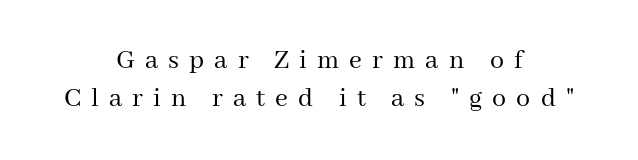
{"serif": "yes", "italic": "no", "bold": "no", "weight": "regular", "width": "normal", "stroke_contrast": "medium", "x_height": "medium", "monospaced": "no", "underline": "no", "align": "center", "line_spacing": "normal", "line_spacing_ratio": 1.34, "letter_spacing": "wide", "letter_spacing_em": 0.36, "glyph_px": 28}
